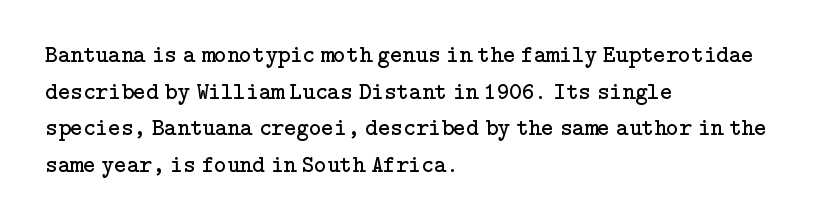
Standard letterfit; no display-style spreading of the glyphs. No chunkiness to these letters — they're not bold. This is roman type, the default non-slanted kind. Does the copy run flush right? No — it runs flush left.
